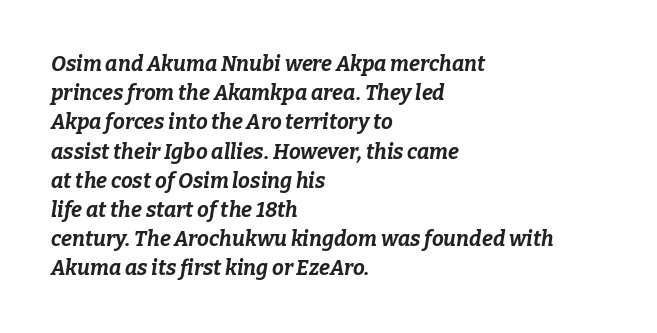
Q: Is the text bold? A: Yes.
Q: Is the text italic (slanted)? A: Yes, it leans right by about 9 degrees.
Q: Is the text underlined? A: No.
Q: How is the paragraph aligned? A: Left-aligned.
Q: Is the spacing between letters normal or unusually wide? A: Normal.
Q: Is the spacing between lines tight, normal or loose? A: Normal.
